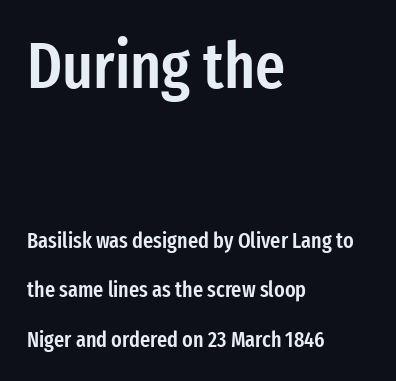
The image shows 65 px semibold, condensed sans-serif type, upright; set left-aligned, loose line spacing (2.27x), normal letter spacing, not underlined; the first (top) block is 2.95x larger; low stroke contrast and a medium x-height.
